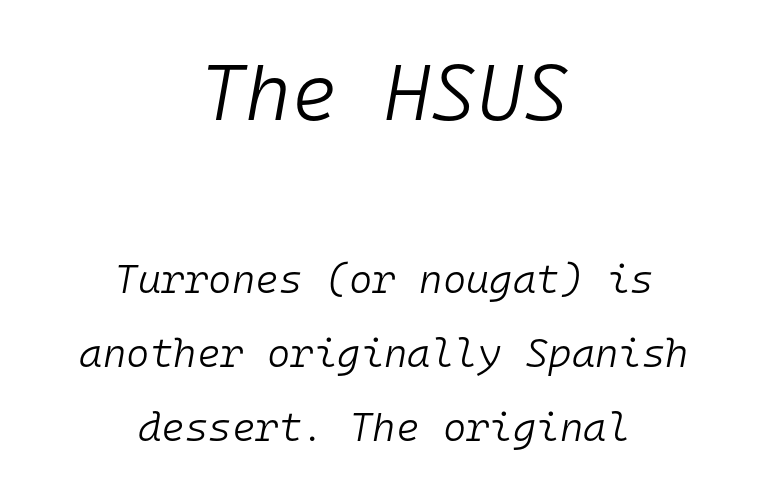
{"italic": "yes", "lean": "right", "slant_degrees": 10, "bold": "no", "weight": "light", "width": "normal", "stroke_contrast": "low", "x_height": "medium", "monospaced": "yes", "underline": "no", "align": "center", "line_spacing_ratio": 1.85, "letter_spacing": "normal", "letter_spacing_em": 0.0, "larger_block": "first", "size_ratio": 1.98, "glyph_px": 79}
